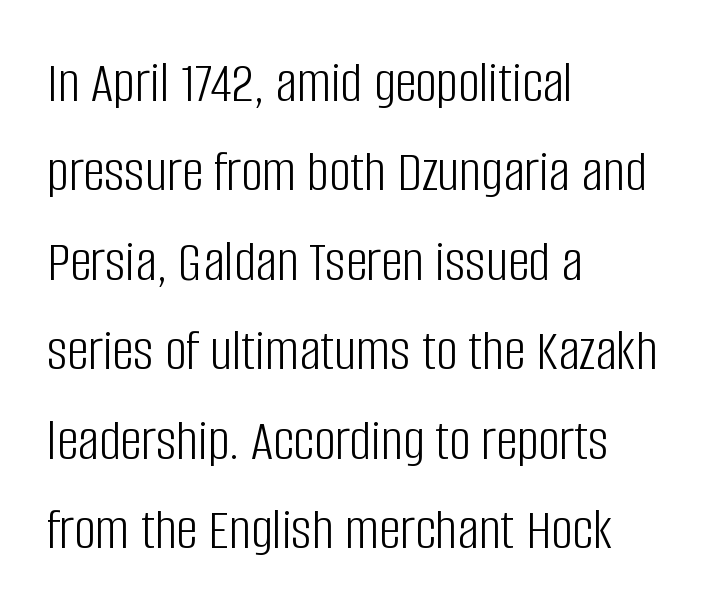
The image shows 60 px light, condensed sans-serif type, upright; set left-aligned, normal line spacing (1.49x), normal letter spacing, not underlined; low stroke contrast and a large x-height.
